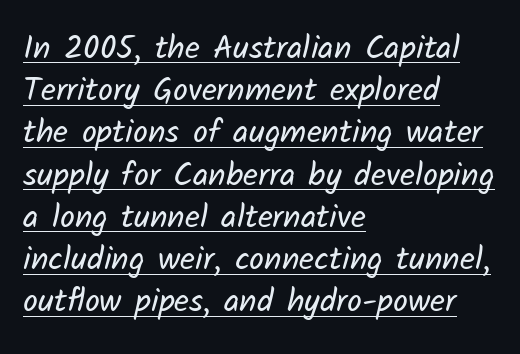
Is the stroke heavy? The answer is a plain regular-or-lighter. Notice how the passage keeps a crisp vertical edge on the left only. Stroke terminals: plain, sans-serif. Each letter keeps its own natural width here, so spacing adapts to shape. These lines sit exactly where default settings would place them. Caption: lettering with a line underneath.
